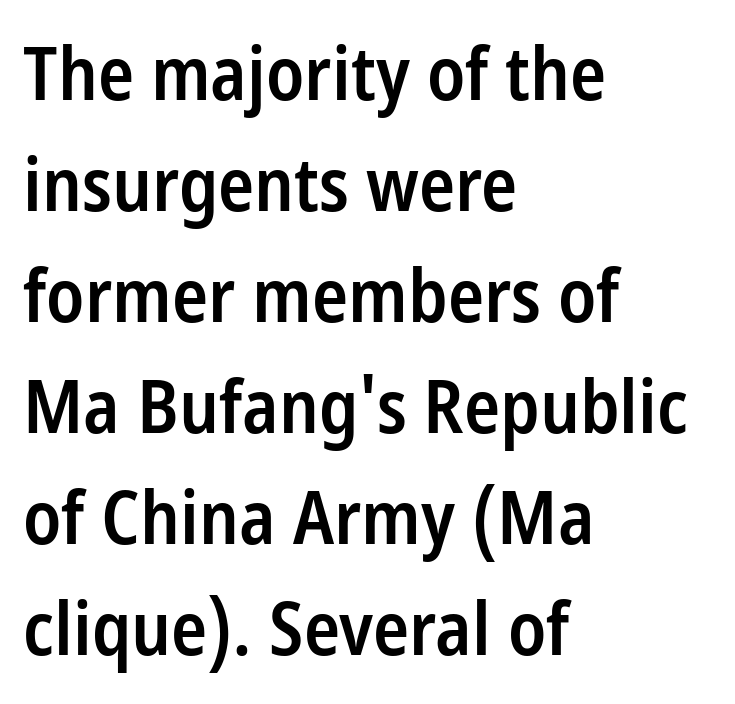
Q: Is the text bold? A: Semi-bold.
Q: Is the text italic (slanted)? A: No, it is upright.
Q: Is the typeface a serif or a sans-serif typeface? A: Sans-serif.
Q: Is the text underlined? A: No.
Q: How is the paragraph aligned? A: Left-aligned.
Q: Is the spacing between letters normal or unusually wide? A: Normal.
Q: Is the spacing between lines tight, normal or loose? A: Normal.
Q: Width (condensed, normal, or wide)? A: Condensed.
Q: Stroke contrast? A: Low.
Q: x-height? A: Medium.
Q: Monospaced? A: No.
